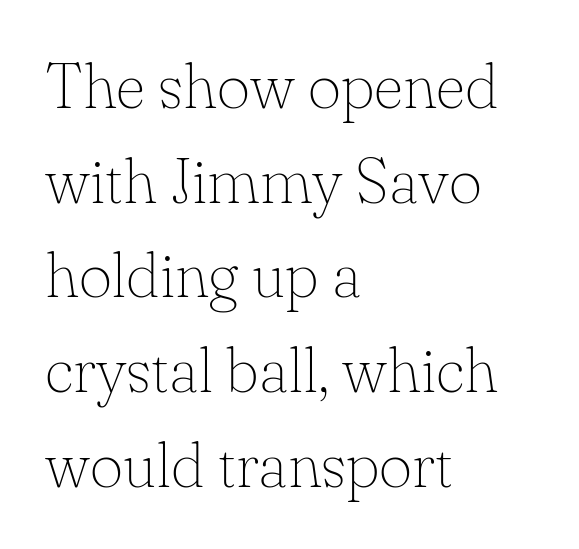
Q: Is the text bold? A: No.
Q: Is the text italic (slanted)? A: No, it is upright.
Q: Is the typeface a serif or a sans-serif typeface? A: Serif.
Q: Is the text underlined? A: No.
Q: How is the paragraph aligned? A: Left-aligned.
Q: Is the spacing between letters normal or unusually wide? A: Normal.
Q: Is the spacing between lines tight, normal or loose? A: Normal.
Q: Width (condensed, normal, or wide)? A: Normal.
Q: Stroke contrast? A: Low.
Q: x-height? A: Small.
Q: Monospaced? A: No.
